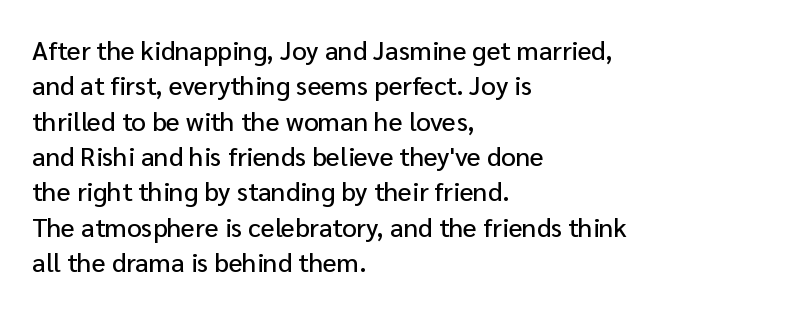
The passage shown stacks its lines at a standard gap. These lines stack with their left ends in a neat column. A roman cut, with each character standing at attention. Caption: standard tracking, unaltered. Words float on clear page, feet unadorned.
